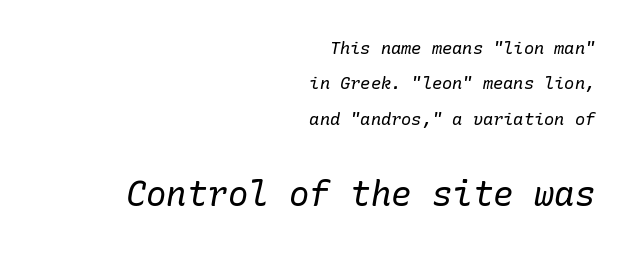
Descender tails drop into unmarked territory. A student would call this right alignment; a typographer would say flush right, rag left. The leading is generous, giving the passage an open texture. A typesetter would call this zero additional tracking.
